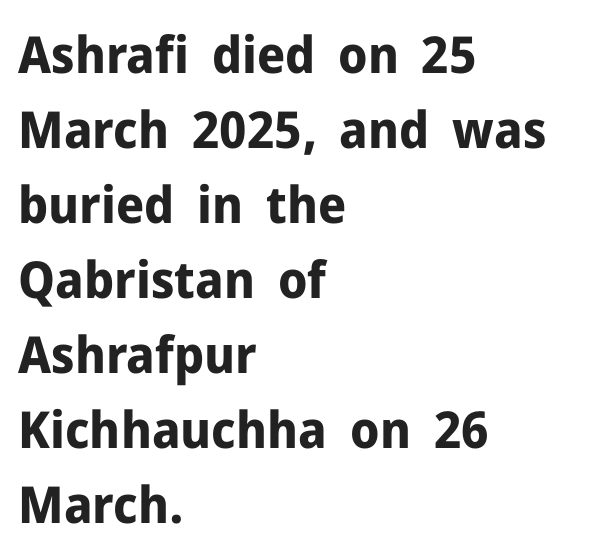
The passage shown is typed in a proportional face where columns would drift. It's the straight-up-and-down kind of type. These lines sit exactly where default settings would place them. There is no visible air inserted between adjacent glyphs. This rendering employs a face without finishing strokes, i.e., a sans-serif. Each line starts at the same left margin while the right side varies.
